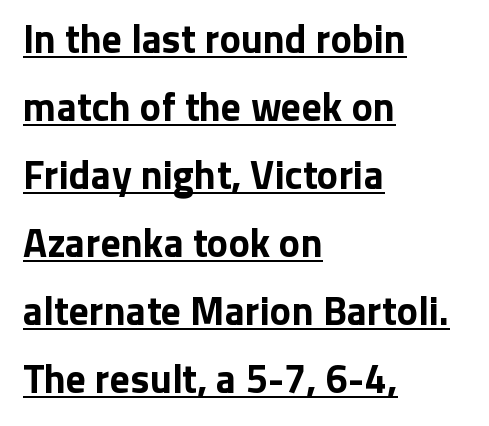
The image shows 40 px bold sans-serif type, upright; set left-aligned, normal line spacing (1.7x), normal letter spacing, underlined; low stroke contrast and a medium x-height.
